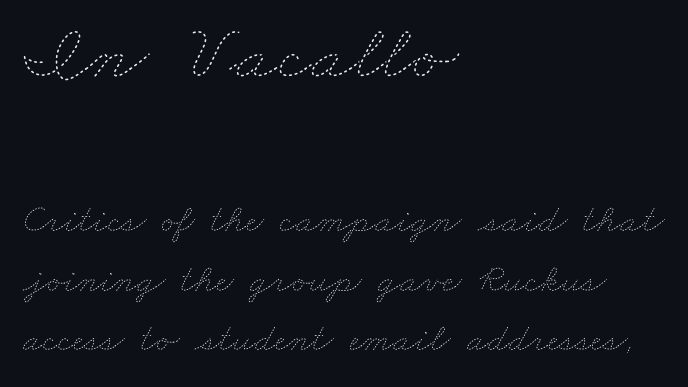
The image shows 79 px thin, wide type; set left-aligned, normal line spacing (1.49x), normal letter spacing, not underlined; the first (top) block is 1.98x larger; low stroke contrast and a small x-height.
